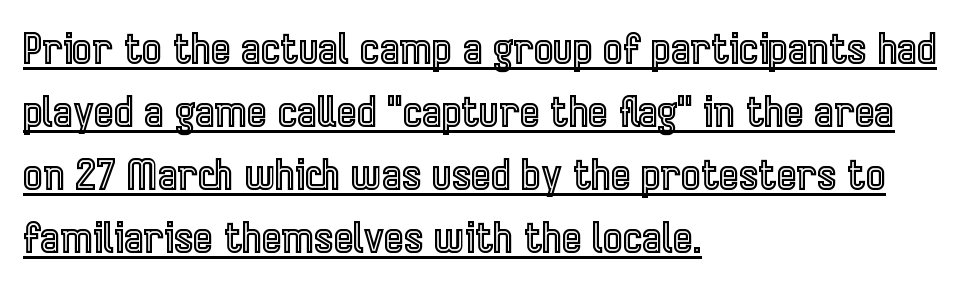
Nope, not italic — everything's standing straight. Here the designer chose a conventional face with non-uniform glyph widths. The rendering keeps characters at their native spacing. A student would call this left alignment; a typographer would say flush left, rag right.
